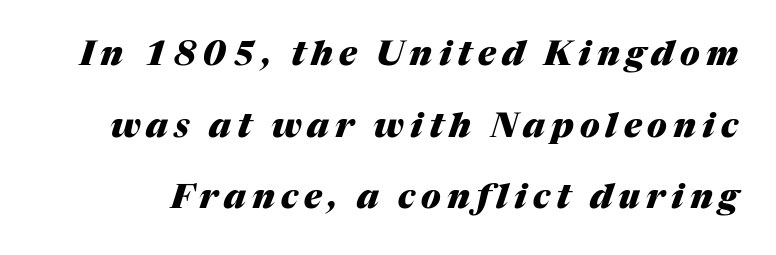
It's the slanting kind of type. The leading is generous, giving the passage an open texture. Compared with an ordinary text face, these strokes are far heavier — a full bold. Think of a printed novel: that variable character pitch is what you see here.
